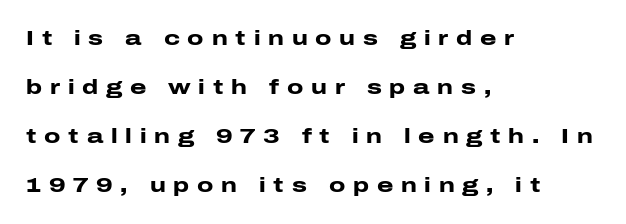
Letters rest on an invisible, unmarked baseline. The typesetting leans heavy: a genuine bold. Widely set lines give the paragraph a tall, airy silhouette. This rendering widens character spacing well past its baseline value. Notice how the passage keeps a crisp vertical edge on the left only. A typesetter would mark this as roman, not italic.
